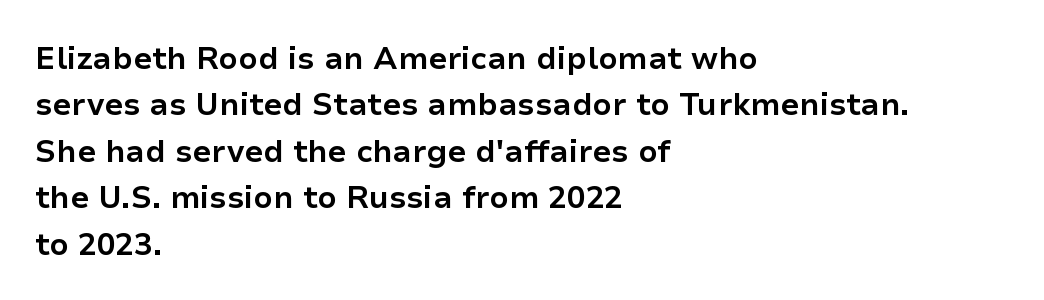
Character widths vary here, with narrow letters taking less room than wide ones. The rendering anchors every line to the left-hand side. Thick stems and heavy bowls — unmistakably bold. This is roman type, the default non-slanted kind. Unmarked baselines from the first word to the last. Regarding serifs, this sample does without them.
